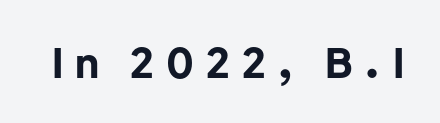
{"serif": "no", "italic": "no", "bold": "yes", "weight": "bold", "width": "normal", "stroke_contrast": "low", "x_height": "medium", "monospaced": "no", "underline": "no", "letter_spacing": "wide", "letter_spacing_em": 0.3, "glyph_px": 40}
